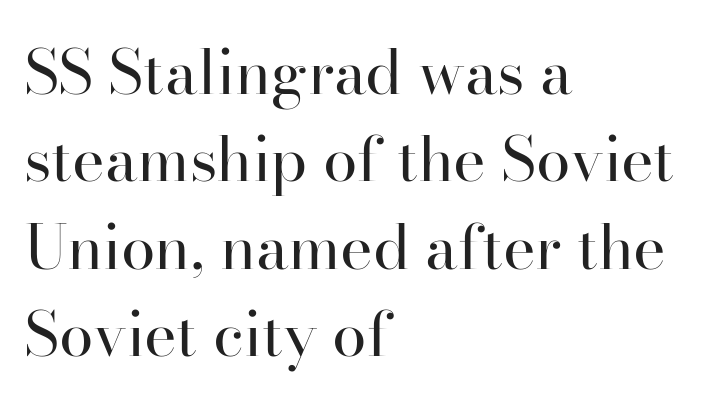
The image shows 62 px regular-weight serif type, upright; set left-aligned, normal line spacing (1.41x), normal letter spacing, not underlined; high stroke contrast and a small x-height.
